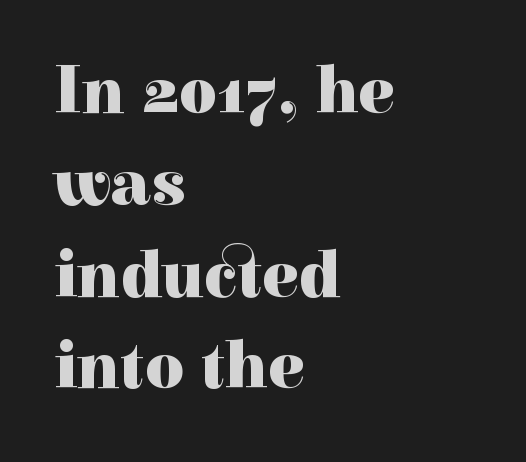
The image shows 67 px heavy serif type, upright; set left-aligned, normal line spacing (1.37x), normal letter spacing, not underlined; a medium x-height.
